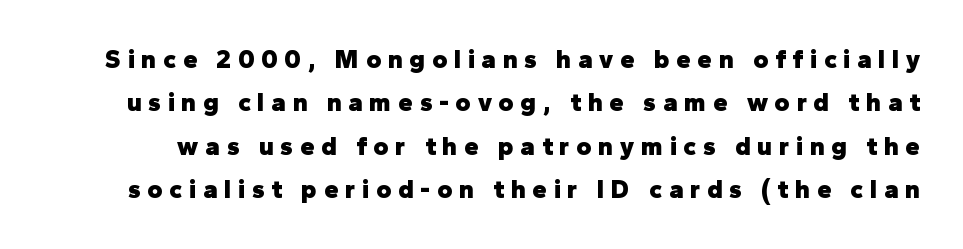
The image shows 26 px bold type, upright; set normal line spacing (1.67x), unusually wide letter spacing (+0.26 em), not underlined.
